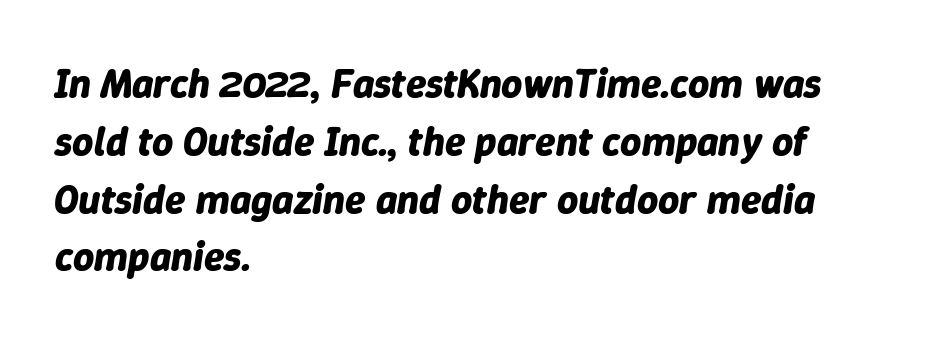
Q: Is the text bold? A: Yes.
Q: Is the text italic (slanted)? A: Yes, it leans right by about 9 degrees.
Q: Is the text underlined? A: No.
Q: How is the paragraph aligned? A: Left-aligned.
Q: Is the spacing between letters normal or unusually wide? A: Normal.
Q: Is the spacing between lines tight, normal or loose? A: Normal.
Q: Width (condensed, normal, or wide)? A: Normal.
Q: Stroke contrast? A: Low.
Q: x-height? A: Medium.
Q: Monospaced? A: No.
